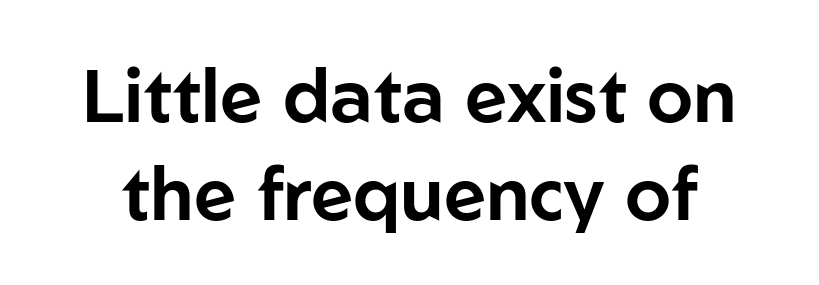
The image shows 74 px sans-serif type, upright; set normal line spacing (1.33x), normal letter spacing, not underlined; low stroke contrast and a medium x-height.
